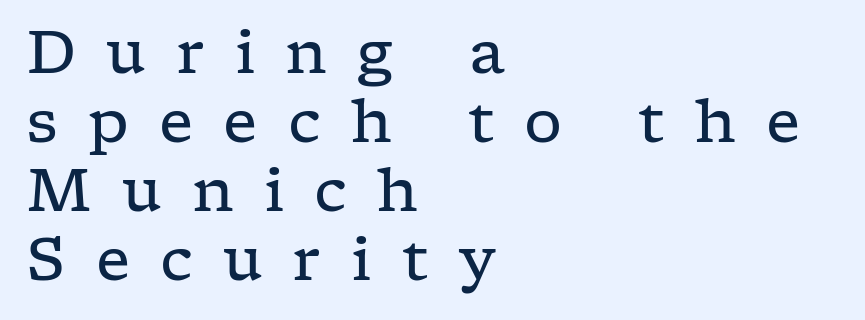
Quick note: not italic, upright. Examine the stroke ends and you'll spot serifs. Students, observe: this is what under-led, compact text looks like. Just letters on the line, the space beneath them empty.
